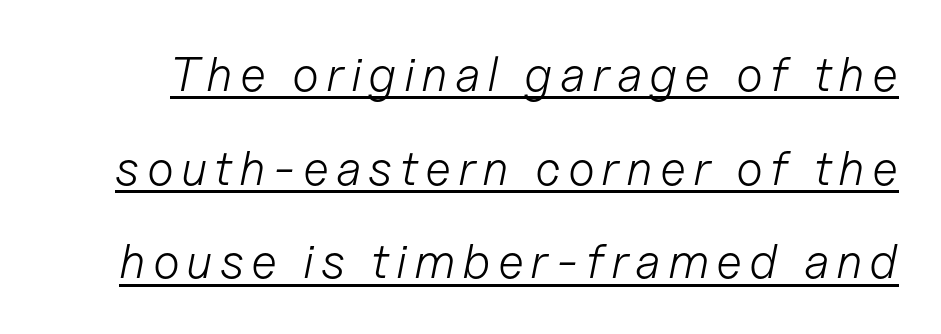
Q: Is the text bold? A: No.
Q: Is the text italic (slanted)? A: Yes, it leans right by about 11 degrees.
Q: Is the text underlined? A: Yes.
Q: Is the spacing between lines tight, normal or loose? A: Loose.
Q: Width (condensed, normal, or wide)? A: Normal.
Q: Stroke contrast? A: Low.
Q: x-height? A: Medium.
Q: Monospaced? A: No.
